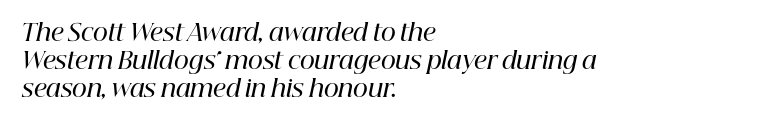
Q: Is the text bold? A: Semi-bold.
Q: Is the text italic (slanted)? A: Yes, it leans right by about 12 degrees.
Q: Is the text underlined? A: No.
Q: How is the paragraph aligned? A: Left-aligned.
Q: Is the spacing between letters normal or unusually wide? A: Normal.
